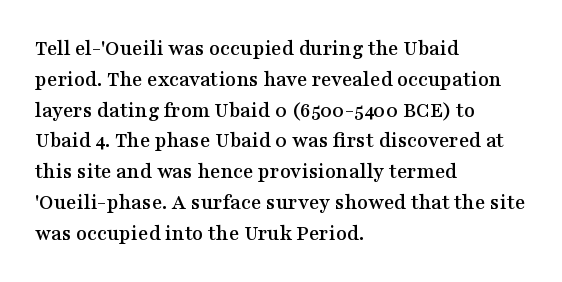
The image shows 22 px text type, upright; set left-aligned, normal line spacing (1.4x), normal letter spacing, not underlined.
